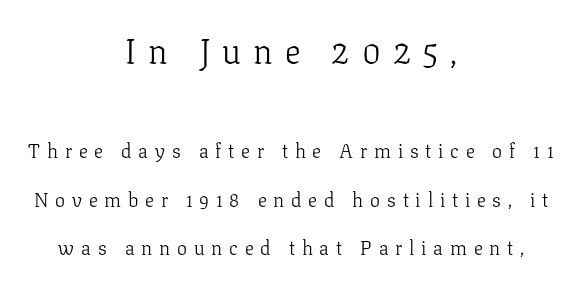
The image shows 35 px light serif type, upright; set centered, loose line spacing (2.43x), unusually wide letter spacing (+0.34 em), not underlined; the first (top) block is 1.75x larger; low stroke contrast and a medium x-height.
